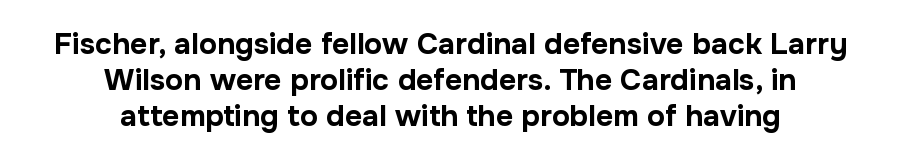
Descender tails drop into unmarked territory. The face used here is proportionally spaced, like ordinary book or web type. Strokes here are thick enough to call this a true bold. Ascenders rise straight up at ninety degrees. There is no visible air inserted between adjacent glyphs. Casual observation: everything's sitting right in the middle.
